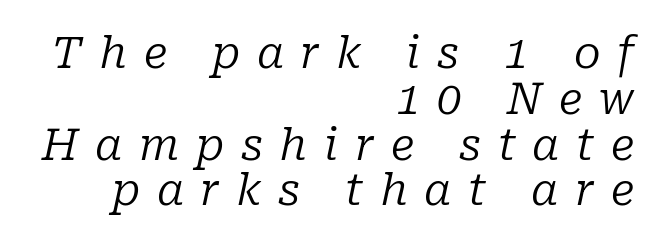
The image shows 44 px regular-weight serif type, italic (leaning right); set right-aligned, tight line spacing (1.04x), unusually wide letter spacing (+0.38 em), not underlined; low stroke contrast and a medium x-height.
